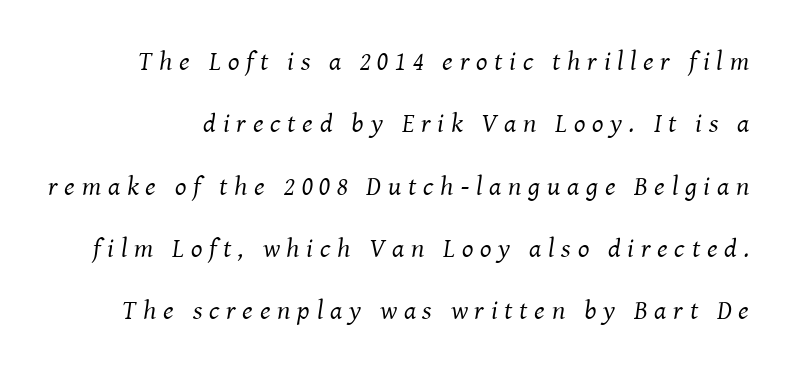
The image shows 27 px text type, italic (leaning right); set loose line spacing (2.31x), unusually wide letter spacing (+0.25 em), not underlined.
